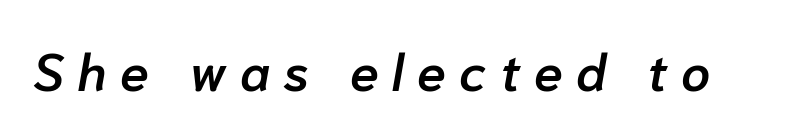
{"italic": "yes", "lean": "right", "slant_degrees": 10, "bold": "semi", "weight": "semibold", "width": "normal", "stroke_contrast": "low", "x_height": "medium", "monospaced": "no", "underline": "no", "letter_spacing": "wide", "letter_spacing_em": 0.26, "glyph_px": 52}
